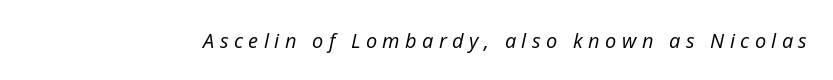
The image shows 20 px text type, italic (leaning right); set unusually wide letter spacing (+0.27 em), not underlined.
